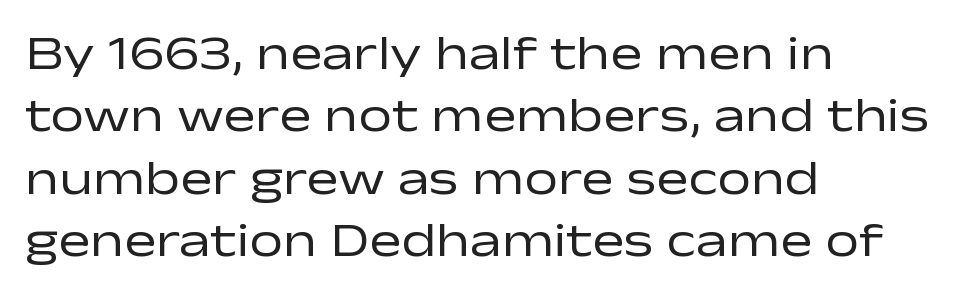
The image shows 48 px regular-weight, wide sans-serif type, upright; set left-aligned, normal line spacing (1.3x), normal letter spacing, not underlined; low stroke contrast and a medium x-height.
